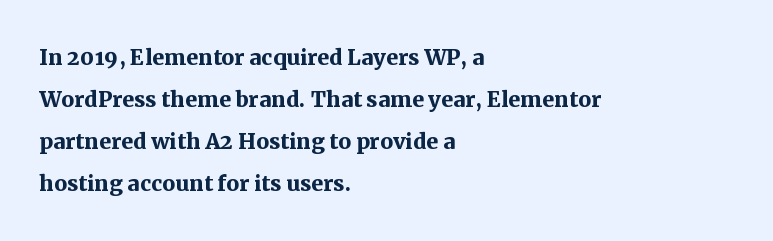
Q: Is the text bold? A: Yes.
Q: Is the text italic (slanted)? A: No, it is upright.
Q: Is the typeface a serif or a sans-serif typeface? A: Serif.
Q: Is the text underlined? A: No.
Q: How is the paragraph aligned? A: Left-aligned.
Q: Is the spacing between letters normal or unusually wide? A: Normal.
Q: Is the spacing between lines tight, normal or loose? A: Normal.
Q: Width (condensed, normal, or wide)? A: Normal.
Q: Stroke contrast? A: Medium.
Q: x-height? A: Medium.
Q: Monospaced? A: No.
